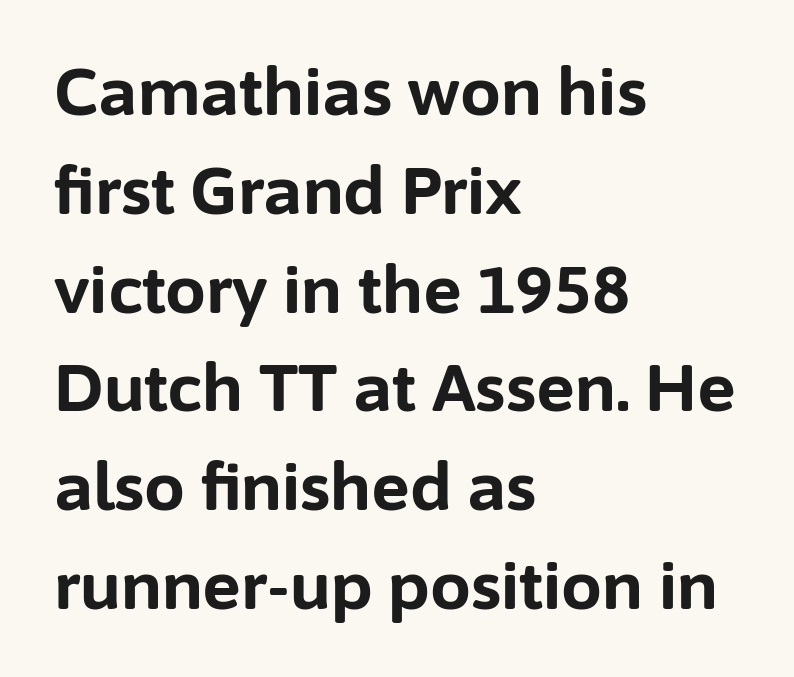
Q: Is the text bold? A: Yes.
Q: Is the text italic (slanted)? A: No, it is upright.
Q: Is the typeface a serif or a sans-serif typeface? A: Sans-serif.
Q: Is the text underlined? A: No.
Q: How is the paragraph aligned? A: Left-aligned.
Q: Is the spacing between letters normal or unusually wide? A: Normal.
Q: Is the spacing between lines tight, normal or loose? A: Normal.
Q: Width (condensed, normal, or wide)? A: Normal.
Q: Stroke contrast? A: Low.
Q: x-height? A: Medium.
Q: Monospaced? A: No.
